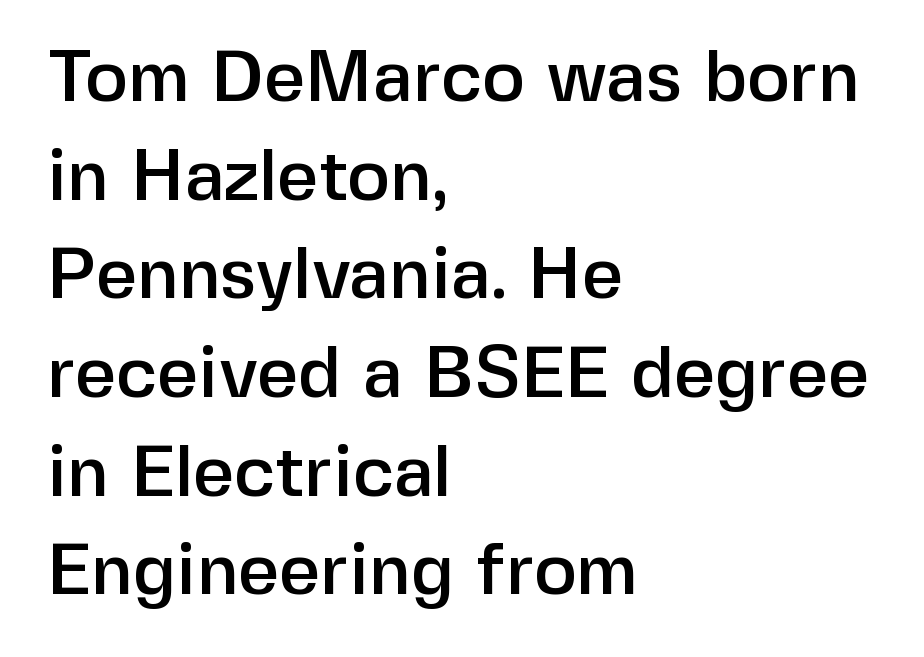
Q: Is the text italic (slanted)? A: No, it is upright.
Q: Is the typeface a serif or a sans-serif typeface? A: Sans-serif.
Q: Is the text underlined? A: No.
Q: How is the paragraph aligned? A: Left-aligned.
Q: Is the spacing between letters normal or unusually wide? A: Normal.
Q: Is the spacing between lines tight, normal or loose? A: Normal.
Q: Width (condensed, normal, or wide)? A: Normal.
Q: Stroke contrast? A: Low.
Q: x-height? A: Medium.
Q: Monospaced? A: No.
